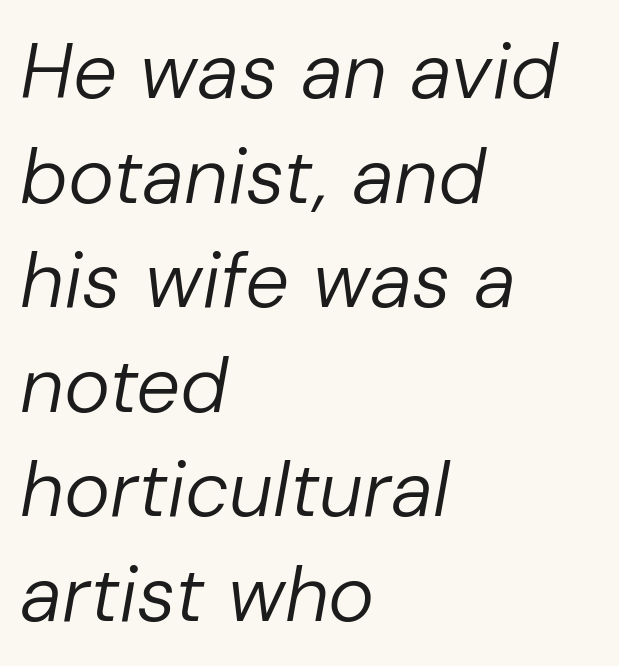
You could not count columns in this text — the font is proportionally spaced. Default kerning and tracking; the words read as compact shapes. Descenders hang freely into open space. Evenly set lines give the paragraph a standard silhouette. Stroke thickness stays within the range of a standard reading face or lighter. Teacher's note: observe the even left margin — that is flush-left alignment.
